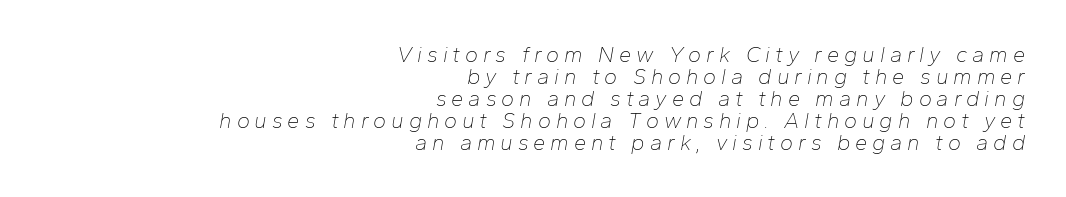
The ragged edge is on the left, which tells us the setting is flush right. Any mark beneath the type? The region is blank. These lines huddle together more closely than default settings would place them. Every character sits at an angle, as italics do. What stands out about the letter spacing? Its width — letters are far apart.
